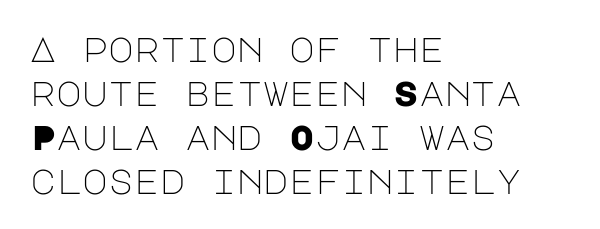
The image shows 35 px light sans-serif type, upright; set left-aligned, normal line spacing (1.26x), normal letter spacing, not underlined; low stroke contrast and a large x-height.
